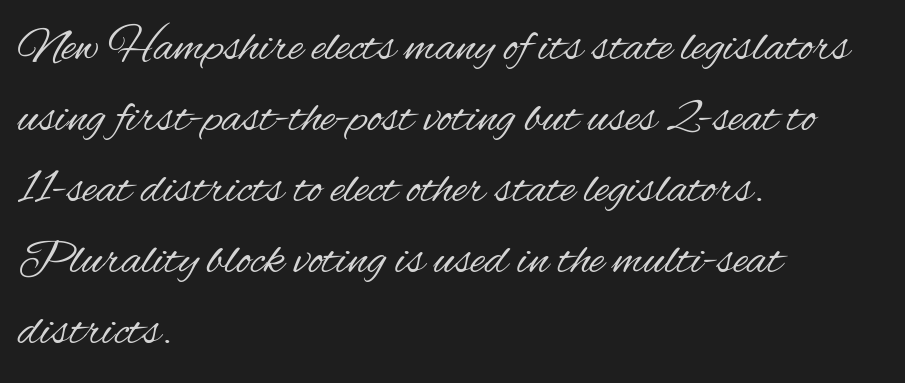
Vertically, the passage feels balanced, rows spaced as you'd expect. This is sans-serif lettering, the kind often seen on screens and signage. Letters have the restrained weight of plain body copy at most.
